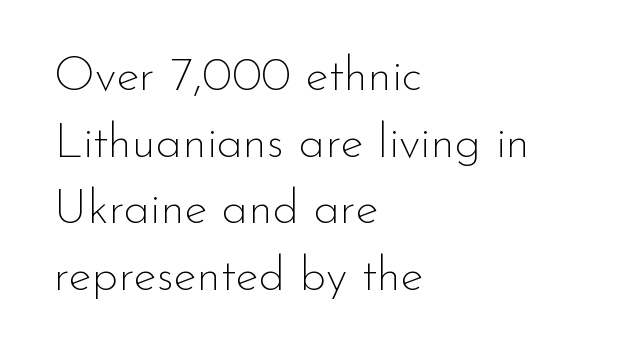
The image shows 48 px thin sans-serif type, upright; set left-aligned, normal line spacing (1.39x), normal letter spacing, not underlined; low stroke contrast and a small x-height.
